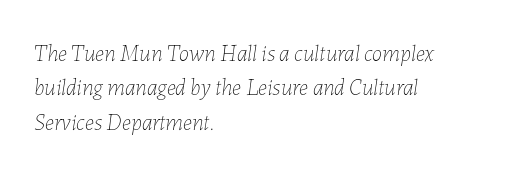
The image shows 23 px text type, italic (leaning right); set left-aligned, normal line spacing (1.49x), normal letter spacing, not underlined.
